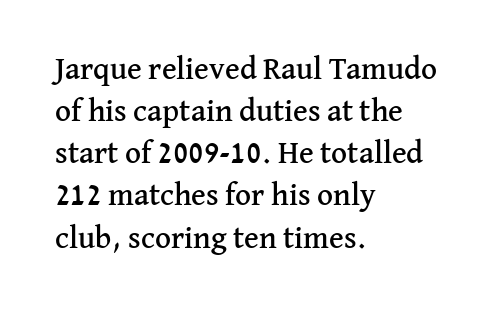
Q: Is the text italic (slanted)? A: No, it is upright.
Q: Is the typeface a serif or a sans-serif typeface? A: Serif.
Q: Is the text underlined? A: No.
Q: How is the paragraph aligned? A: Left-aligned.
Q: Is the spacing between letters normal or unusually wide? A: Normal.
Q: Is the spacing between lines tight, normal or loose? A: Normal.
Q: Width (condensed, normal, or wide)? A: Normal.
Q: Stroke contrast? A: Medium.
Q: x-height? A: Medium.
Q: Monospaced? A: No.
